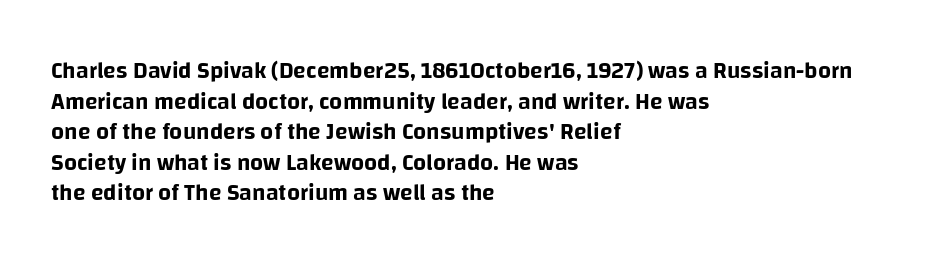
{"italic": "no", "underline": "no", "align": "left", "line_spacing": "normal", "line_spacing_ratio": 1.33, "letter_spacing": "normal", "letter_spacing_em": 0.0, "glyph_px": 23}
